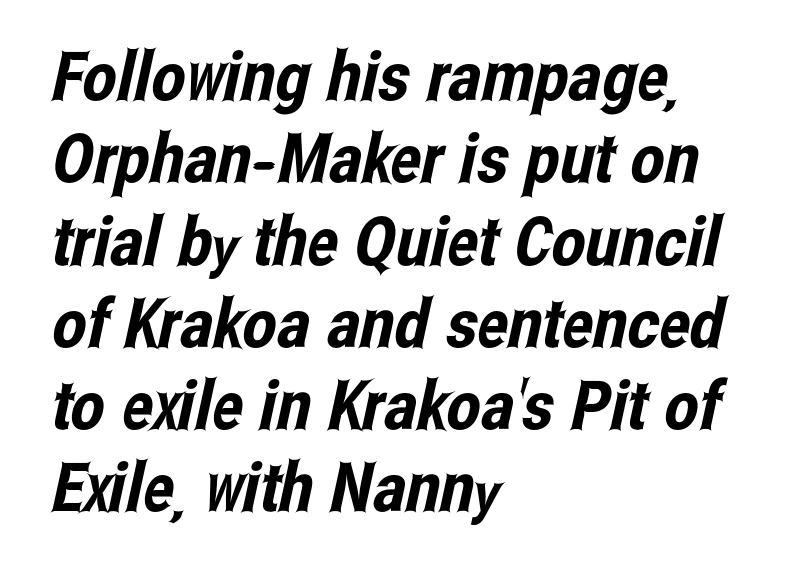
{"serif": "no", "width": "condensed", "stroke_contrast": "low", "x_height": "medium", "monospaced": "no", "underline": "no", "align": "left", "line_spacing_ratio": 1.21, "letter_spacing": "normal", "letter_spacing_em": 0.0, "glyph_px": 68}
